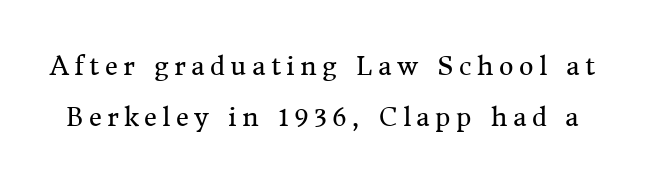
{"italic": "no", "bold": "no", "underline": "no", "line_spacing": "loose", "line_spacing_ratio": 2.04, "letter_spacing": "wide", "letter_spacing_em": 0.22, "glyph_px": 25}
